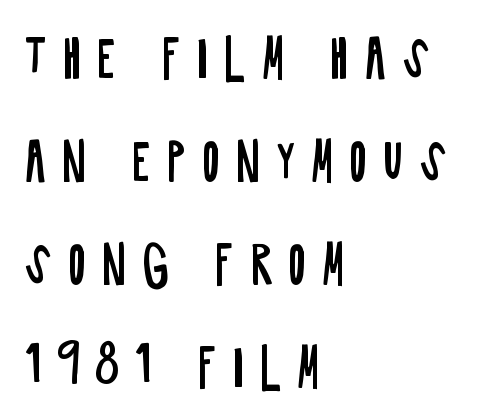
The image shows 50 px regular-weight, condensed sans-serif type, upright; set left-aligned, loose line spacing (2.06x), unusually wide letter spacing (+0.31 em), not underlined; low stroke contrast and a large x-height.
